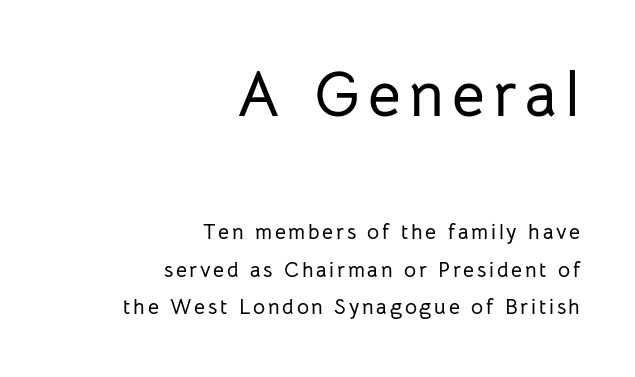
{"serif": "no", "italic": "no", "width": "normal", "stroke_contrast": "low", "x_height": "medium", "monospaced": "no", "underline": "no", "align": "right", "line_spacing_ratio": 1.79, "larger_block": "first", "size_ratio": 3.0, "glyph_px": 63}
